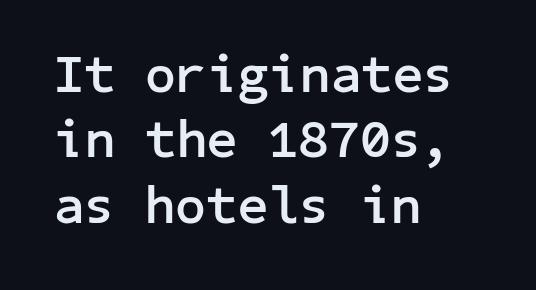
The image shows 54 px semibold sans-serif type, upright; set left-aligned, line spacing 1.21x, normal letter spacing, not underlined; low stroke contrast and a medium x-height.
